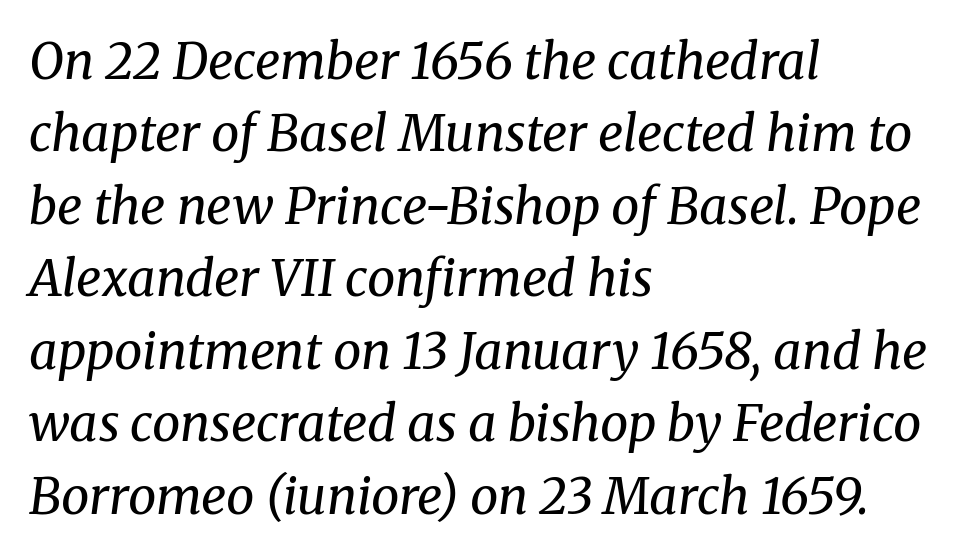
The image shows 50 px regular-weight serif type, italic (leaning right); set left-aligned, normal line spacing (1.45x), normal letter spacing, not underlined; medium stroke contrast and a medium x-height.
